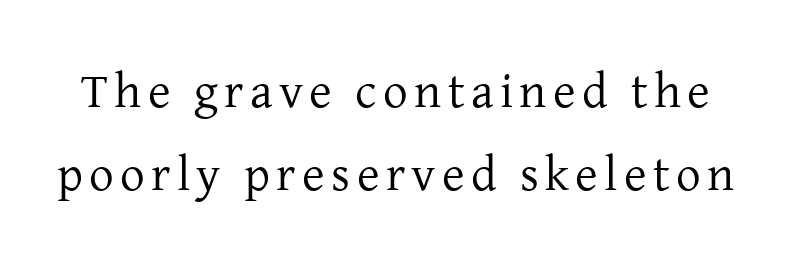
{"serif": "yes", "italic": "no", "bold": "no", "weight": "regular", "width": "normal", "stroke_contrast": "low", "x_height": "medium", "monospaced": "no", "underline": "no", "line_spacing": "normal", "line_spacing_ratio": 1.7, "glyph_px": 49}
